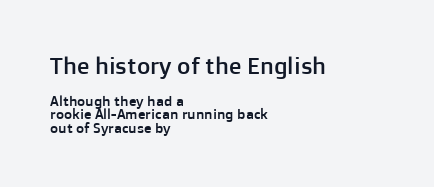
The image shows 23 px text type, upright; set left-aligned, tight line spacing (0.97x), normal letter spacing, not underlined; the first (top) block is 1.64x larger.
